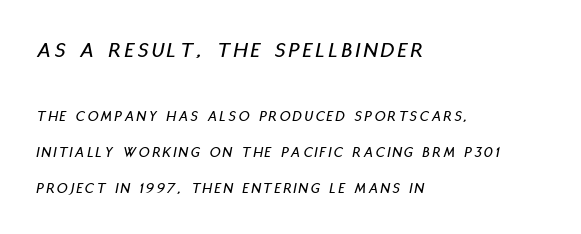
Q: Is the text italic (slanted)? A: Yes, it leans right by about 11 degrees.
Q: Is the text underlined? A: No.
Q: How is the paragraph aligned? A: Left-aligned.
Q: Is the spacing between lines tight, normal or loose? A: Loose.
Q: Which block of text is set in a larger size, the first (top) or the second (bottom)? A: The first (top) one.
